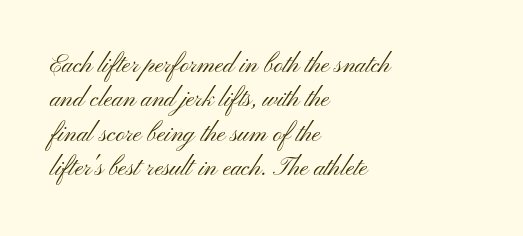
The image shows 25 px text type; set left-aligned, normal line spacing (1.38x), normal letter spacing, not underlined.
